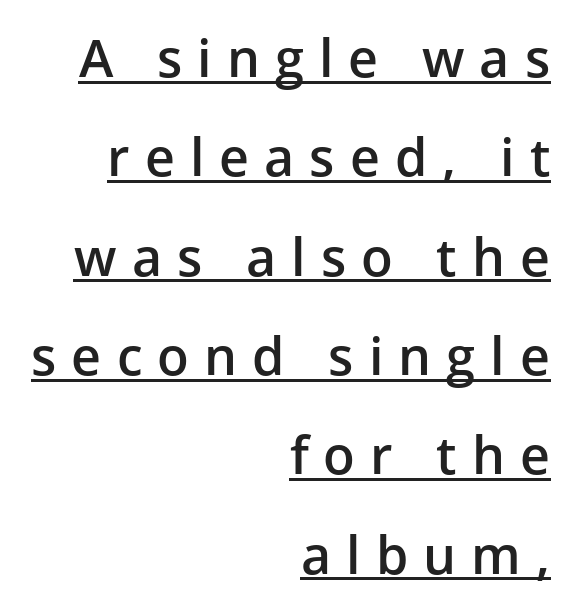
The image shows 52 px semibold sans-serif type, upright; set right-aligned, loose line spacing (1.91x), unusually wide letter spacing (+0.29 em), underlined; low stroke contrast and a medium x-height.
